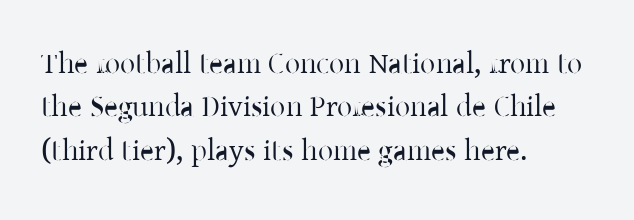
When letters stand straight like this, we call the style roman or upright. Whoever set this chose a conventional vertical rhythm. The gaps between neighbouring characters are ordinary and unremarkable. The foot of each line stays bare and open. The lines in this sample share a left origin and differ only in where they stop.
